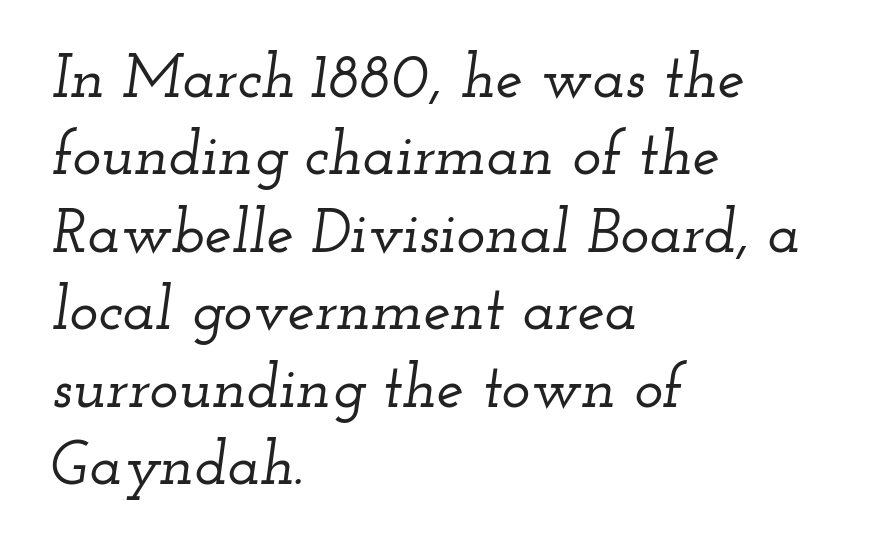
{"serif": "yes", "italic": "yes", "lean": "right", "slant_degrees": 12, "width": "wide", "stroke_contrast": "low", "x_height": "small", "monospaced": "no", "underline": "no", "align": "left", "line_spacing": "normal", "line_spacing_ratio": 1.27, "letter_spacing": "normal", "letter_spacing_em": 0.0, "glyph_px": 61}
